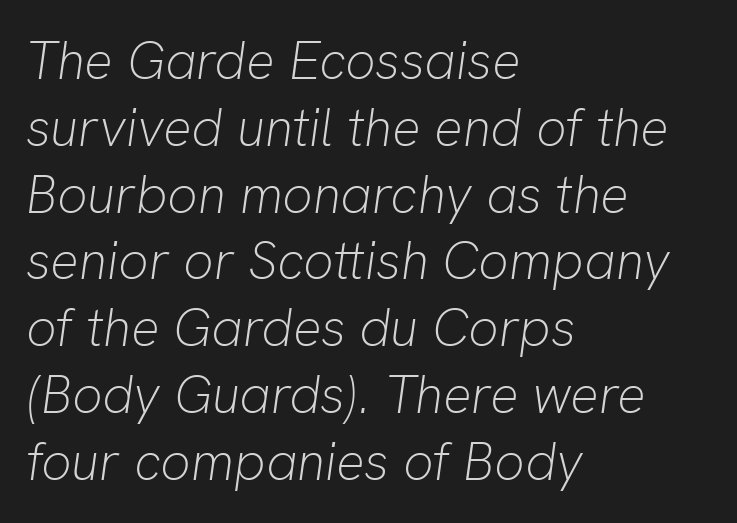
The lines are quadded left. Compared with ordinary roman type, these characters are visibly tilted. These lines are rendered in a variable-pitch font. What's the leading like? Ordinary, nothing unusual. Counters stay open thanks to moderate or lighter strokes.
